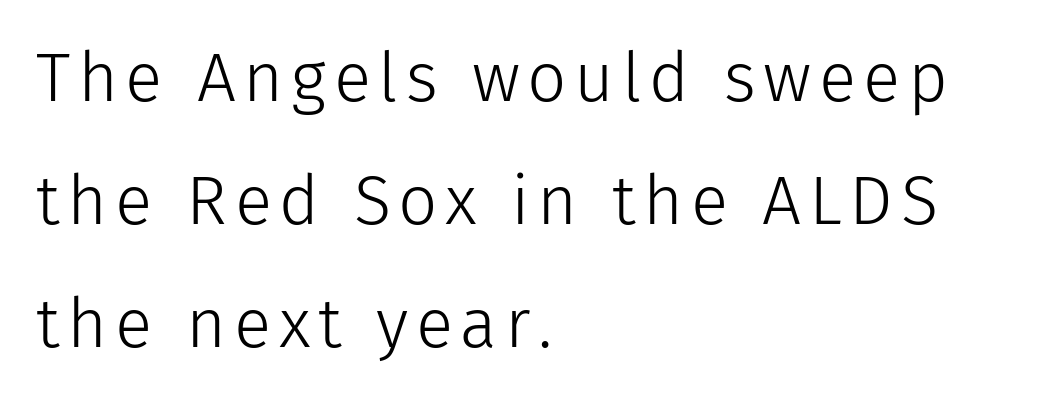
Is this a heavy cut? Hardly; it is regular or lighter. The font family rendered here belongs to the sans-serif group. Letters rest on an invisible, unmarked baseline. If you drew a ruler down the left edge, every line would touch it. A roman cut, with each character standing at attention.
